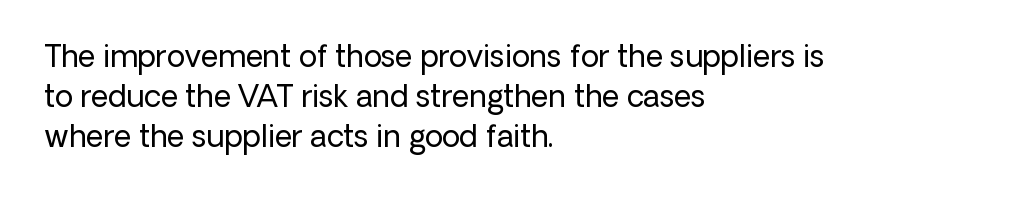
{"serif": "no", "italic": "no", "bold": "no", "weight": "regular", "width": "normal", "stroke_contrast": "low", "x_height": "medium", "monospaced": "no", "underline": "no", "align": "left", "line_spacing": "normal", "line_spacing_ratio": 1.33, "letter_spacing": "normal", "letter_spacing_em": 0.0, "glyph_px": 30}
